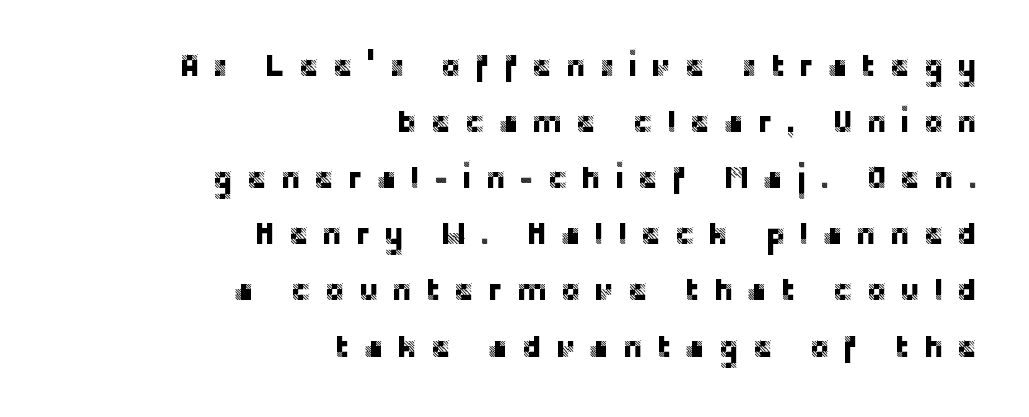
Compared with typical body copy, the letter spacing here is much looser. A typesetter would mark this as roman, not italic. Check where the strokes stop: nothing finishes them off — pure sans. The lines in this sample share a right terminus and differ only in where they begin. A typesetter would call this proportional, since set widths differ per character. The space beneath each line is pristine and unruled.
